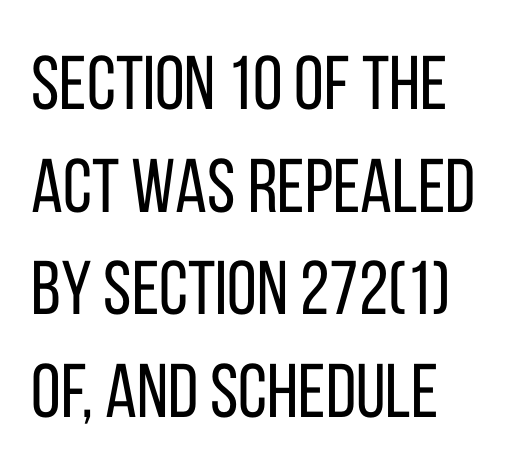
The image shows 76 px regular-weight, condensed sans-serif type, upright; set left-aligned, normal line spacing (1.35x), normal letter spacing, not underlined; low stroke contrast and a large x-height.
